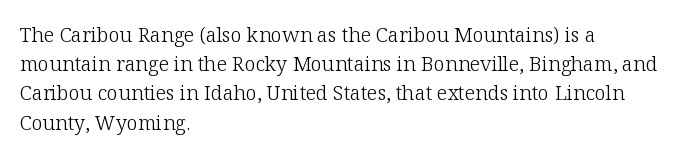
The image shows 20 px text type, upright; set left-aligned, normal line spacing (1.46x), normal letter spacing, not underlined.
